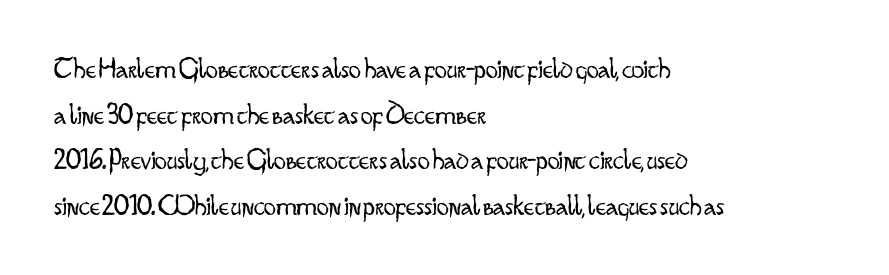
Q: Is the text bold? A: No.
Q: Is the text italic (slanted)? A: No, it is upright.
Q: Is the typeface a serif or a sans-serif typeface? A: Sans-serif.
Q: Is the text underlined? A: No.
Q: How is the paragraph aligned? A: Left-aligned.
Q: Is the spacing between letters normal or unusually wide? A: Normal.
Q: Is the spacing between lines tight, normal or loose? A: Normal.
Q: Width (condensed, normal, or wide)? A: Condensed.
Q: Stroke contrast? A: Low.
Q: x-height? A: Small.
Q: Monospaced? A: No.
